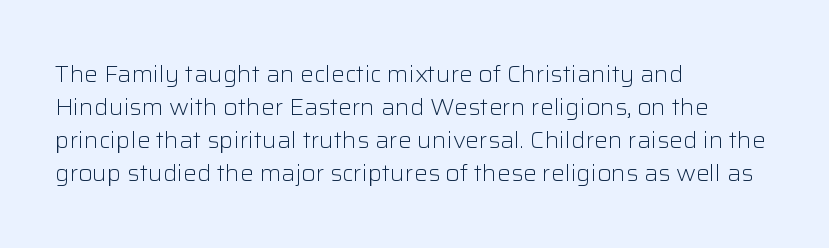
Does extra space separate the letters? No, they use regular spacing. The rendering anchors every line to the left-hand side. The axis of the letterforms is exactly vertical. These lines sit exactly where default settings would place them. Ink coverage per letter is moderate at most. Bare-footed words on every line.
